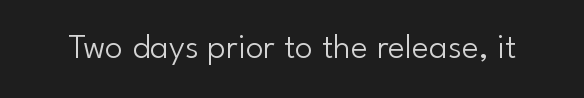
{"serif": "no", "italic": "no", "bold": "no", "weight": "light", "width": "normal", "stroke_contrast": "low", "x_height": "small", "monospaced": "no", "underline": "no", "letter_spacing": "normal", "letter_spacing_em": 0.0, "glyph_px": 36}
